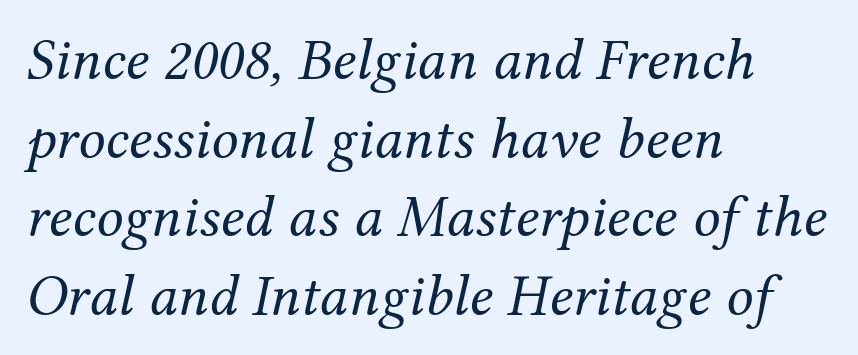
The area under the type is left untouched. Spacing verdict: proportional, widths tailored to each character. Line starts are locked; line ends wander. There's an unmistakable incline to the writing here. A typesetter would call this zero additional tracking. Note: serifs present on the glyphs.
